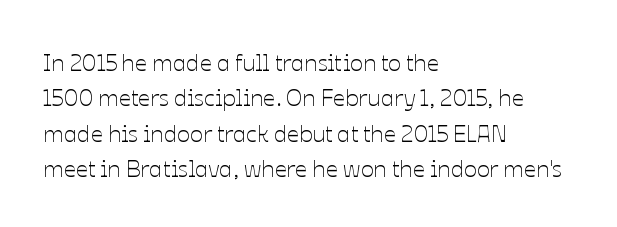
The image shows 24 px text type, upright; set left-aligned, normal line spacing (1.47x), normal letter spacing, not underlined.
